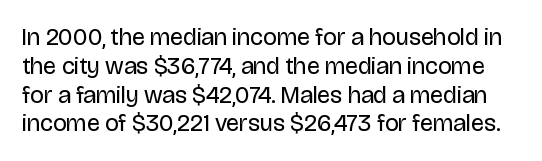
The image shows 24 px text type, upright; set line spacing 1.2x, normal letter spacing, not underlined.
